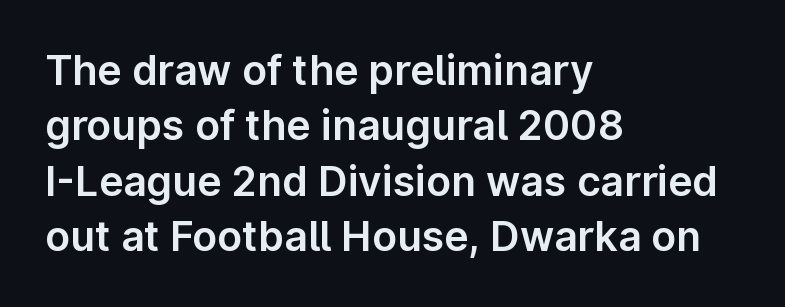
The image shows 41 px sans-serif type, upright; set left-aligned, normal line spacing (1.35x), normal letter spacing, not underlined; low stroke contrast and a medium x-height.
